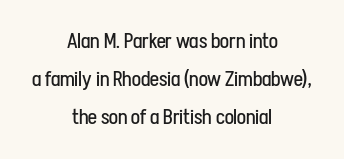
Q: Is the text bold? A: No.
Q: Is the text italic (slanted)? A: No, it is upright.
Q: Is the text underlined? A: No.
Q: How is the paragraph aligned? A: Centered.
Q: Is the spacing between letters normal or unusually wide? A: Normal.
